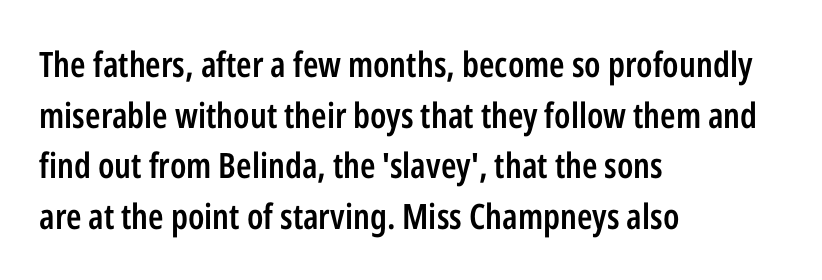
Q: Is the text bold? A: Semi-bold.
Q: Is the text italic (slanted)? A: No, it is upright.
Q: Is the typeface a serif or a sans-serif typeface? A: Sans-serif.
Q: Is the text underlined? A: No.
Q: How is the paragraph aligned? A: Left-aligned.
Q: Is the spacing between letters normal or unusually wide? A: Normal.
Q: Is the spacing between lines tight, normal or loose? A: Normal.
Q: Width (condensed, normal, or wide)? A: Condensed.
Q: Stroke contrast? A: Low.
Q: x-height? A: Medium.
Q: Monospaced? A: No.
